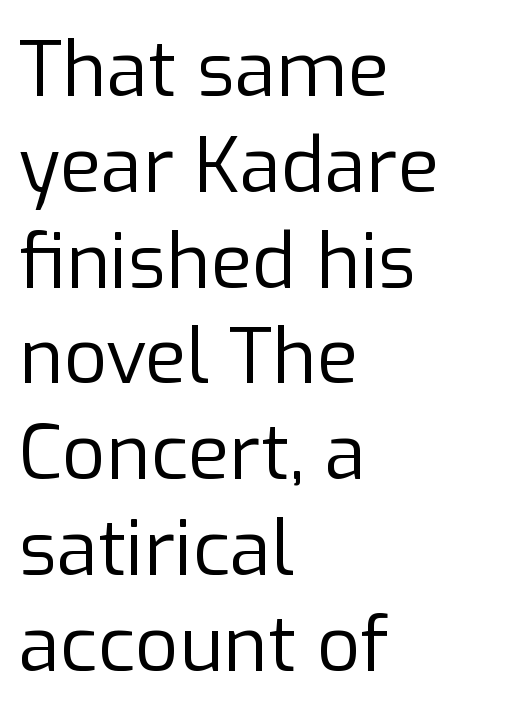
{"serif": "no", "italic": "no", "bold": "no", "weight": "regular", "width": "normal", "stroke_contrast": "low", "x_height": "medium", "monospaced": "no", "underline": "no", "align": "left", "line_spacing": "normal", "line_spacing_ratio": 1.26, "letter_spacing": "normal", "letter_spacing_em": 0.0, "glyph_px": 76}
